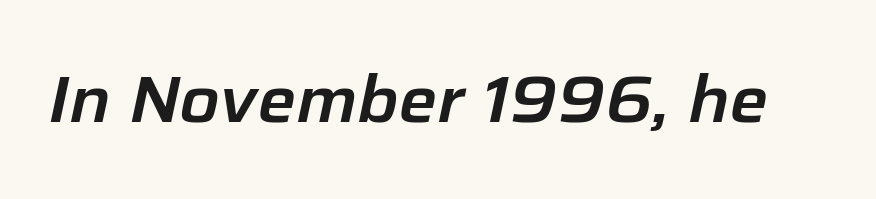
The image shows 65 px text type, italic (leaning right); set normal letter spacing, not underlined; low stroke contrast and a medium x-height.
